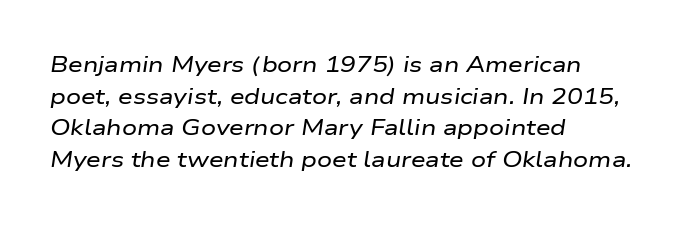
The passage shown has conventional tracking throughout. The space beneath each line is pristine and unruled. This sample uses an oblique cut, with every glyph tilted off the vertical. A normal amount of white space separates one row of letters from the next.
